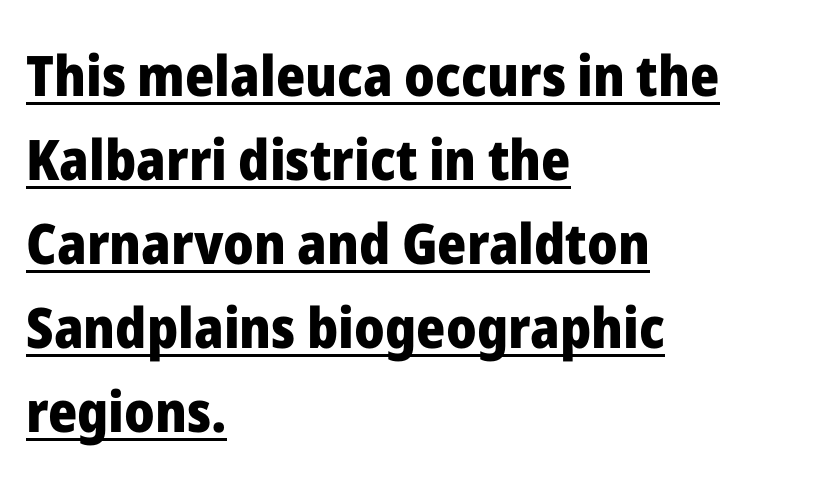
Q: Is the text bold? A: Yes.
Q: Is the text italic (slanted)? A: No, it is upright.
Q: Is the typeface a serif or a sans-serif typeface? A: Sans-serif.
Q: Is the text underlined? A: Yes.
Q: How is the paragraph aligned? A: Left-aligned.
Q: Is the spacing between letters normal or unusually wide? A: Normal.
Q: Is the spacing between lines tight, normal or loose? A: Normal.
Q: Width (condensed, normal, or wide)? A: Normal.
Q: Stroke contrast? A: Low.
Q: x-height? A: Medium.
Q: Monospaced? A: No.
